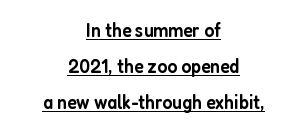
Weight check: semibold — heavier than regular, not quite bold. Line starts and ends both wander, symmetrically. What stands out about the letter spacing? Nothing — it is the standard amount. It's the straight-up-and-down kind of type. Decoration check: the copy is underlined.
